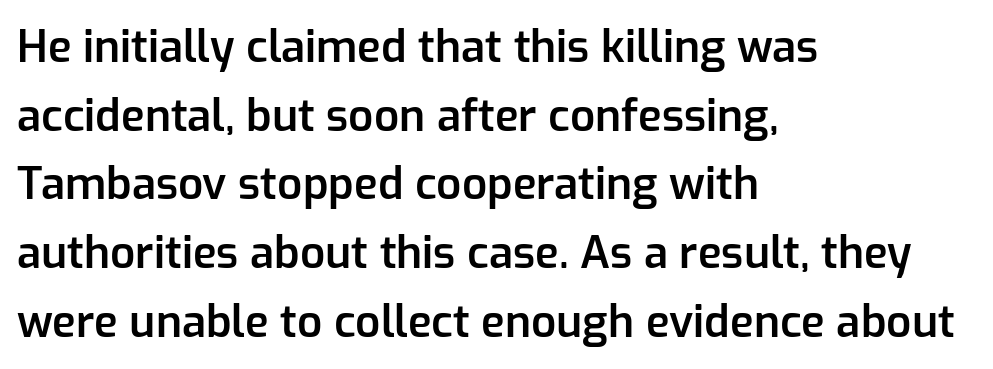
Q: Is the text bold? A: Semi-bold.
Q: Is the text italic (slanted)? A: No, it is upright.
Q: Is the typeface a serif or a sans-serif typeface? A: Sans-serif.
Q: Is the text underlined? A: No.
Q: How is the paragraph aligned? A: Left-aligned.
Q: Is the spacing between letters normal or unusually wide? A: Normal.
Q: Is the spacing between lines tight, normal or loose? A: Normal.
Q: Width (condensed, normal, or wide)? A: Normal.
Q: Stroke contrast? A: Low.
Q: x-height? A: Medium.
Q: Monospaced? A: No.
